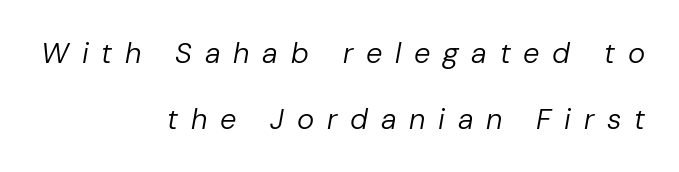
{"italic": "yes", "lean": "right", "slant_degrees": 10, "bold": "no", "weight": "regular", "width": "normal", "stroke_contrast": "low", "x_height": "medium", "monospaced": "no", "underline": "no", "align": "right", "line_spacing": "loose", "line_spacing_ratio": 2.26, "letter_spacing": "wide", "letter_spacing_em": 0.44, "glyph_px": 29}
